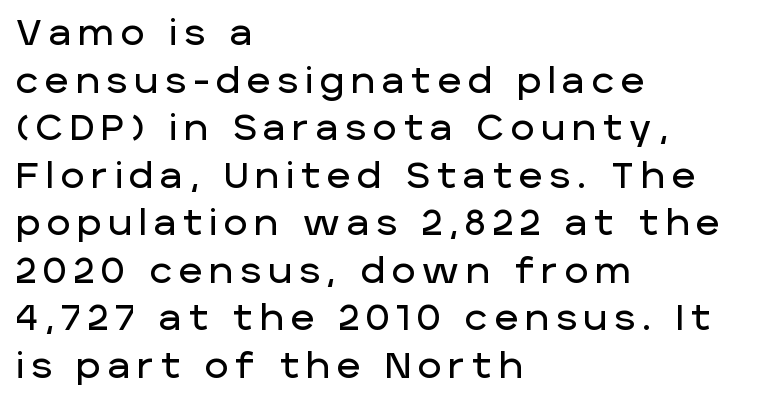
Q: Is the text italic (slanted)? A: No, it is upright.
Q: Is the typeface a serif or a sans-serif typeface? A: Sans-serif.
Q: Is the text underlined? A: No.
Q: How is the paragraph aligned? A: Left-aligned.
Q: Is the spacing between letters normal or unusually wide? A: Unusually wide.
Q: Is the spacing between lines tight, normal or loose? A: Normal.
Q: Width (condensed, normal, or wide)? A: Normal.
Q: Stroke contrast? A: Low.
Q: x-height? A: Large.
Q: Monospaced? A: No.
